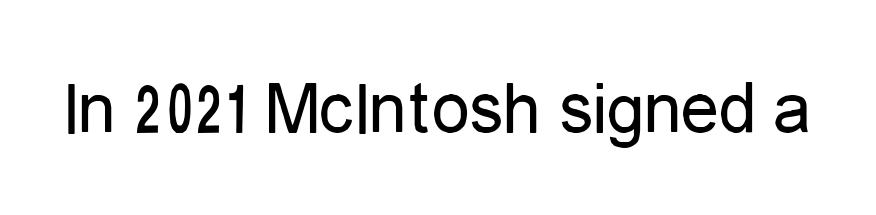
Weight class: somewhere from thin through regular. Every stem runs plumb, perpendicular to the baseline. The designer went with a sans here, leaving each stem footless. Characters follow at the spacing the type designer built in.
